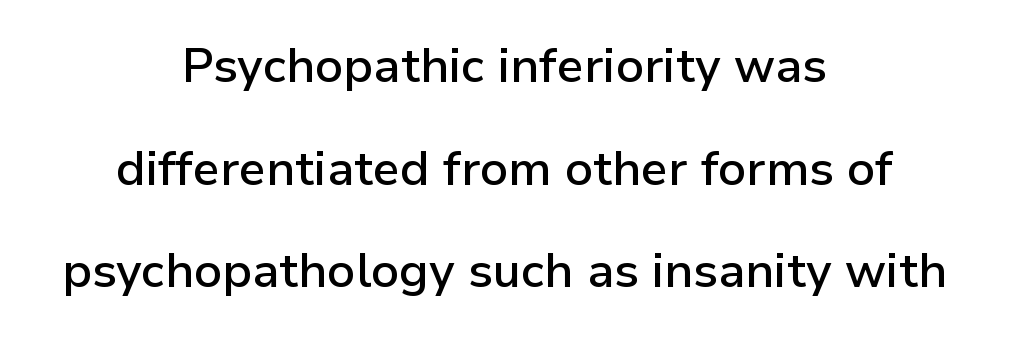
This sample uses a sans-serif face. Every character sits straight up, as roman type does. One-word summary of the alignment: center. Underlining? Definitely not there. How are the letters spaced? Ordinarily, with no added tracking. Varying glyph widths throughout — classic text-font behaviour.
